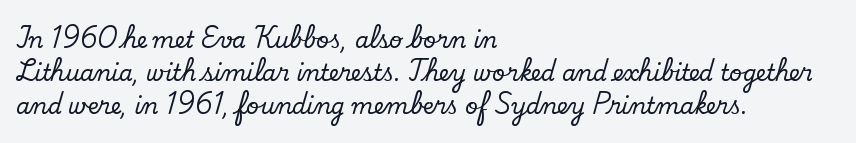
These lines keep a tight, regular rhythm from letter to letter. Vertical spacing — default. No word sits above an underline. The setting favours the left margin, as ordinary paragraphs usually do.
